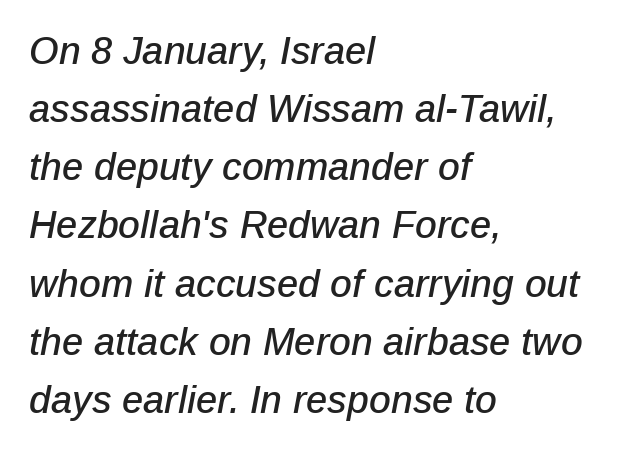
Q: Is the text italic (slanted)? A: Yes, it leans right by about 12 degrees.
Q: Is the text underlined? A: No.
Q: How is the paragraph aligned? A: Left-aligned.
Q: Is the spacing between letters normal or unusually wide? A: Normal.
Q: Is the spacing between lines tight, normal or loose? A: Normal.
Q: Width (condensed, normal, or wide)? A: Normal.
Q: Stroke contrast? A: Low.
Q: x-height? A: Medium.
Q: Monospaced? A: No.
